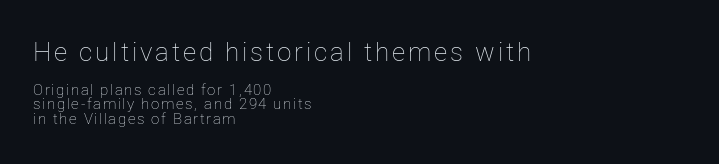
{"italic": "no", "bold": "no", "underline": "no", "align": "left", "line_spacing": "tight", "line_spacing_ratio": 0.96, "larger_block": "first", "size_ratio": 1.73, "glyph_px": 26}
